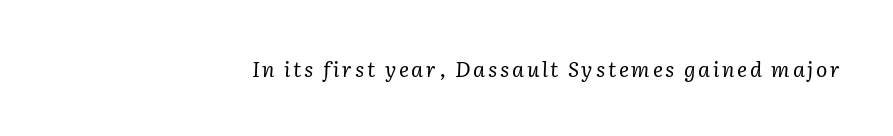
The image shows 21 px text type, italic (leaning right); set right-aligned, not underlined.
